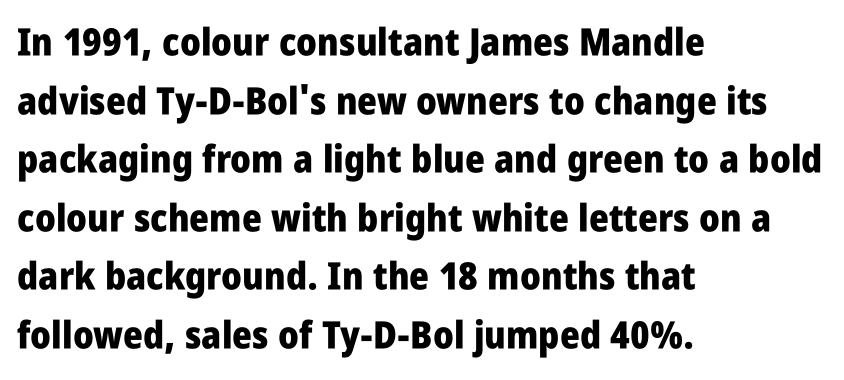
{"serif": "no", "italic": "no", "bold": "yes", "weight": "heavy", "width": "condensed", "stroke_contrast": "low", "x_height": "large", "monospaced": "no", "underline": "no", "align": "left", "line_spacing": "normal", "line_spacing_ratio": 1.54, "letter_spacing": "normal", "letter_spacing_em": 0.0, "glyph_px": 38}
